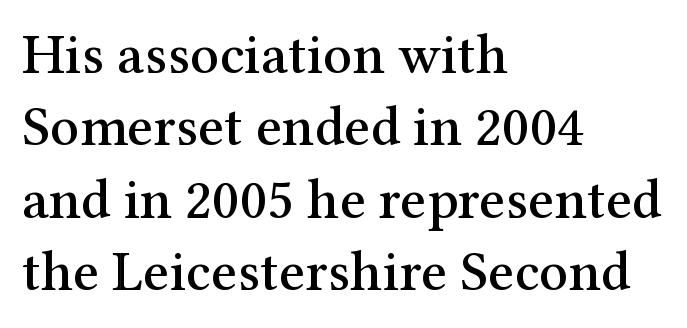
The image shows 57 px serif type, upright; set left-aligned, normal line spacing (1.27x), normal letter spacing, not underlined; medium stroke contrast and a medium x-height.
